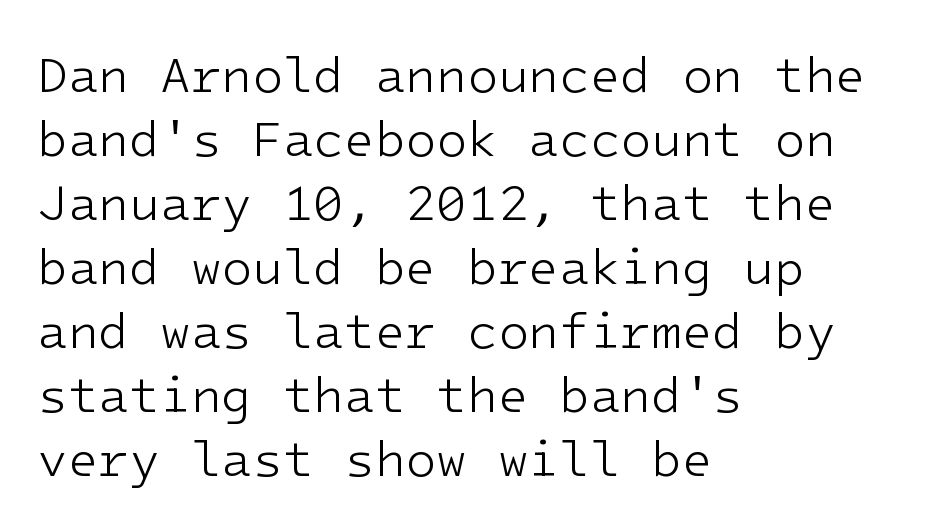
Q: Is the text bold? A: No.
Q: Is the text italic (slanted)? A: No, it is upright.
Q: Is the typeface a serif or a sans-serif typeface? A: Sans-serif.
Q: Is the text underlined? A: No.
Q: How is the paragraph aligned? A: Left-aligned.
Q: Is the spacing between letters normal or unusually wide? A: Normal.
Q: Is the spacing between lines tight, normal or loose? A: Normal.
Q: Width (condensed, normal, or wide)? A: Normal.
Q: Stroke contrast? A: Low.
Q: x-height? A: Medium.
Q: Monospaced? A: Yes.
